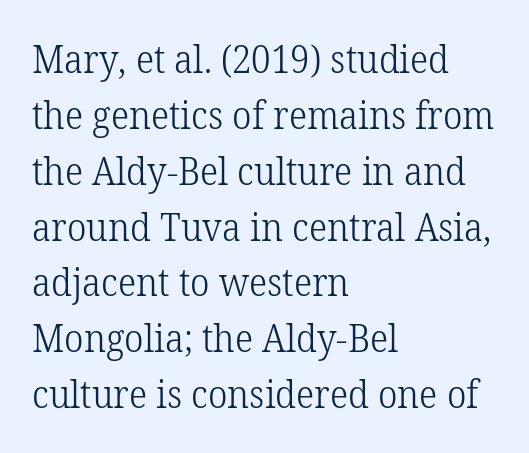
Q: Is the text bold? A: No.
Q: Is the text italic (slanted)? A: No, it is upright.
Q: Is the typeface a serif or a sans-serif typeface? A: Serif.
Q: Is the text underlined? A: No.
Q: How is the paragraph aligned? A: Left-aligned.
Q: Is the spacing between letters normal or unusually wide? A: Normal.
Q: Is the spacing between lines tight, normal or loose? A: Normal.
Q: Width (condensed, normal, or wide)? A: Normal.
Q: Stroke contrast? A: Low.
Q: x-height? A: Medium.
Q: Monospaced? A: No.
